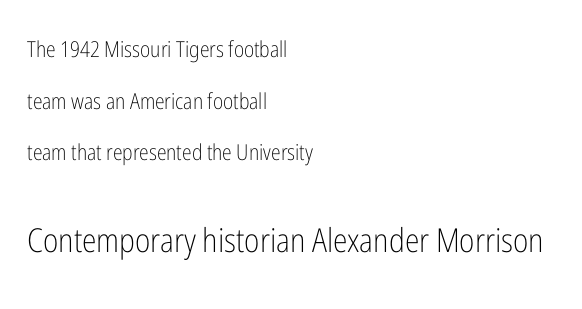
The image shows 33 px light, condensed sans-serif type, upright; set left-aligned, loose line spacing (2.35x), normal letter spacing, not underlined; the second (bottom) block is 1.5x larger; low stroke contrast and a medium x-height.
